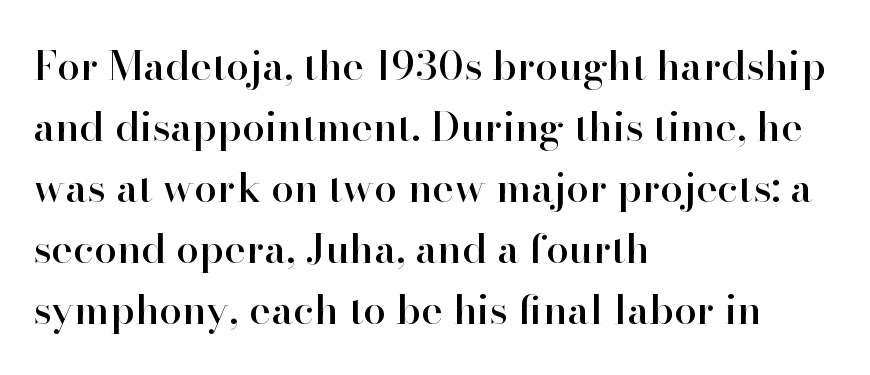
{"serif": "yes", "italic": "no", "width": "normal", "stroke_contrast": "high", "x_height": "small", "monospaced": "no", "underline": "no", "align": "left", "line_spacing": "normal", "line_spacing_ratio": 1.49, "letter_spacing": "normal", "letter_spacing_em": 0.0, "glyph_px": 41}
